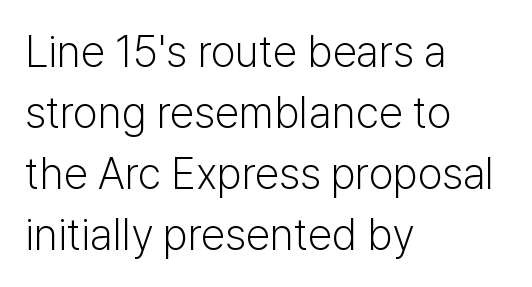
{"serif": "no", "italic": "no", "bold": "no", "weight": "light", "width": "normal", "stroke_contrast": "low", "x_height": "medium", "monospaced": "no", "underline": "no", "align": "left", "line_spacing": "normal", "line_spacing_ratio": 1.39, "letter_spacing": "normal", "letter_spacing_em": 0.0, "glyph_px": 44}
